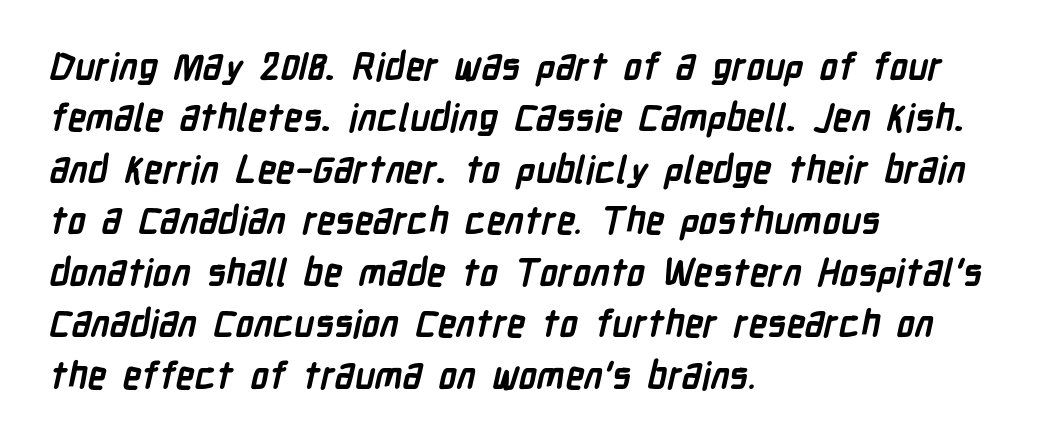
{"serif": "no", "bold": "yes", "weight": "semibold", "width": "condensed", "stroke_contrast": "low", "x_height": "medium", "monospaced": "no", "underline": "no", "align": "left", "line_spacing": "normal", "line_spacing_ratio": 1.39, "letter_spacing": "normal", "letter_spacing_em": 0.0, "glyph_px": 37}
